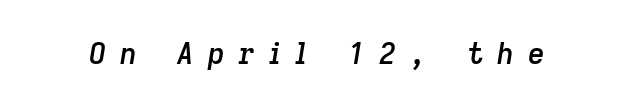
Q: Is the text bold? A: Semi-bold.
Q: Is the text italic (slanted)? A: Yes, it leans right by about 9 degrees.
Q: Is the text underlined? A: No.
Q: Is the spacing between letters normal or unusually wide? A: Unusually wide.
Q: Width (condensed, normal, or wide)? A: Normal.
Q: Stroke contrast? A: Low.
Q: x-height? A: Medium.
Q: Monospaced? A: No.
